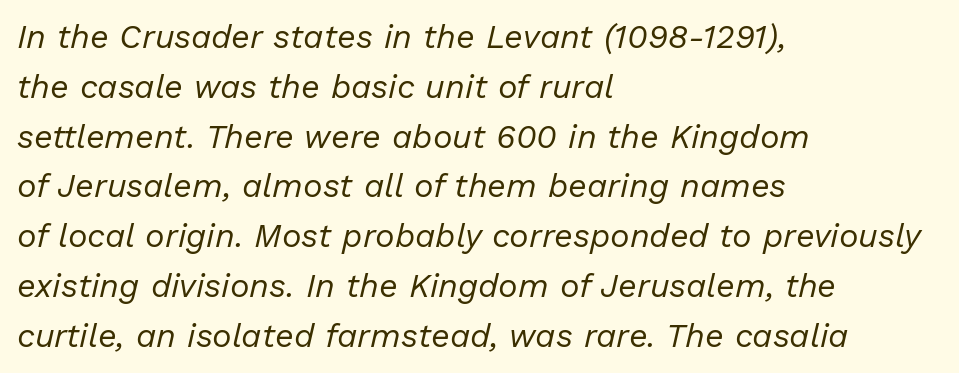
Q: Is the text bold? A: No.
Q: Is the text italic (slanted)? A: Yes, it leans right by about 13 degrees.
Q: Is the text underlined? A: No.
Q: How is the paragraph aligned? A: Left-aligned.
Q: Is the spacing between letters normal or unusually wide? A: Normal.
Q: Is the spacing between lines tight, normal or loose? A: Normal.
Q: Width (condensed, normal, or wide)? A: Normal.
Q: Stroke contrast? A: Low.
Q: x-height? A: Medium.
Q: Monospaced? A: No.
